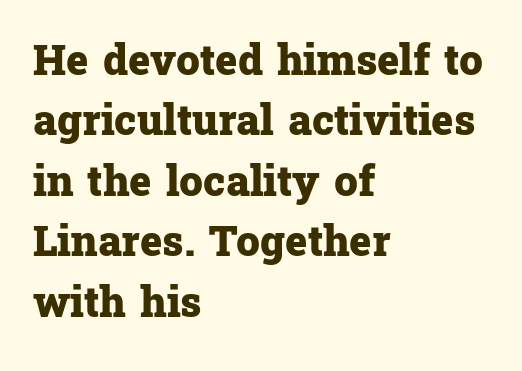
The image shows 42 px heavy serif type, upright; set left-aligned, normal line spacing (1.44x), normal letter spacing, not underlined; low stroke contrast and a medium x-height.
